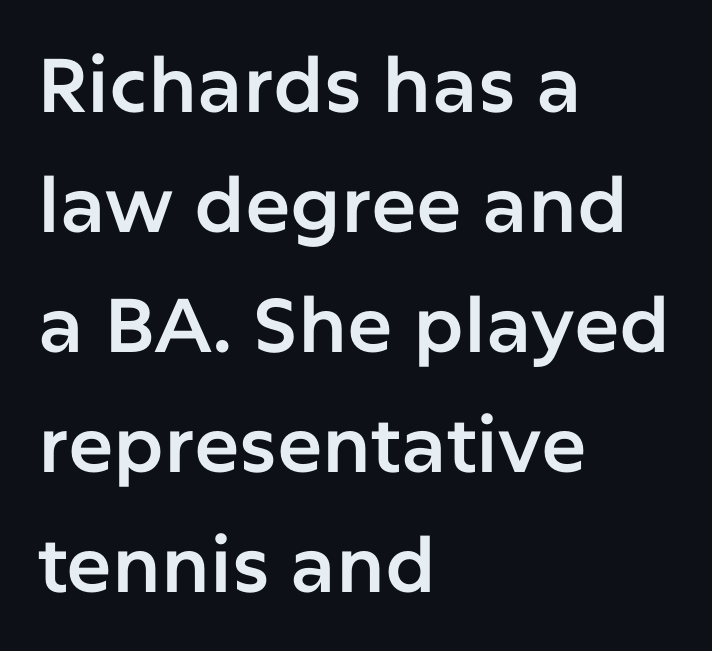
{"serif": "no", "italic": "no", "width": "normal", "stroke_contrast": "low", "x_height": "medium", "monospaced": "no", "underline": "no", "align": "left", "line_spacing": "normal", "line_spacing_ratio": 1.58, "letter_spacing": "normal", "letter_spacing_em": 0.0, "glyph_px": 76}
